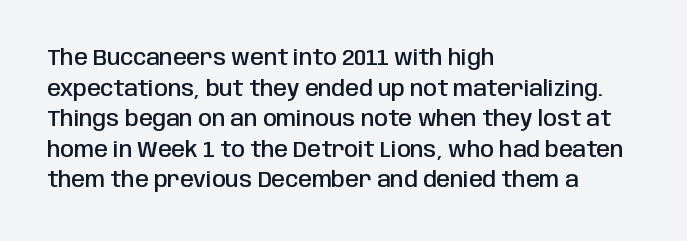
The image shows 22 px text type, upright; set left-aligned, normal line spacing (1.39x), normal letter spacing, not underlined.
